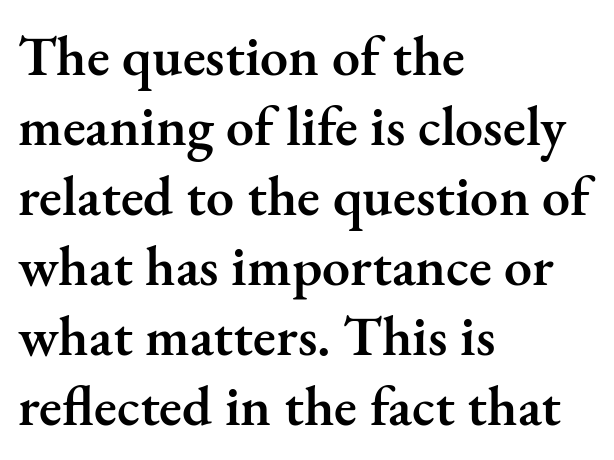
The image shows 56 px semibold serif type, upright; set left-aligned, normal line spacing (1.25x), normal letter spacing, not underlined; medium stroke contrast and a small x-height.
